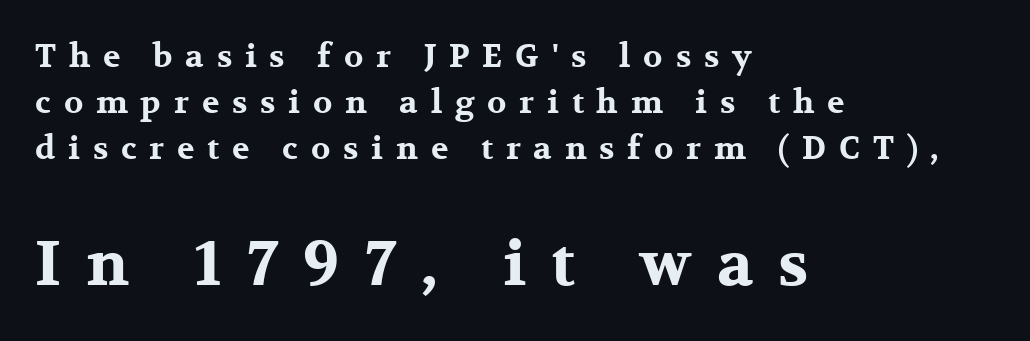
The image shows 63 px bold, wide serif type, upright; set left-aligned, normal line spacing (1.43x), unusually wide letter spacing (+0.4 em), not underlined; the second (bottom) block is 1.97x larger; medium stroke contrast and a medium x-height.
